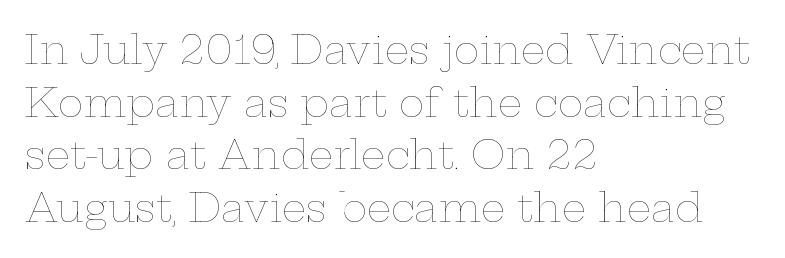
{"italic": "no", "bold": "no", "weight": "thin", "width": "wide", "stroke_contrast": "low", "x_height": "medium", "monospaced": "no", "underline": "no", "align": "left", "line_spacing": "normal", "line_spacing_ratio": 1.35, "letter_spacing": "normal", "letter_spacing_em": 0.0, "glyph_px": 39}
